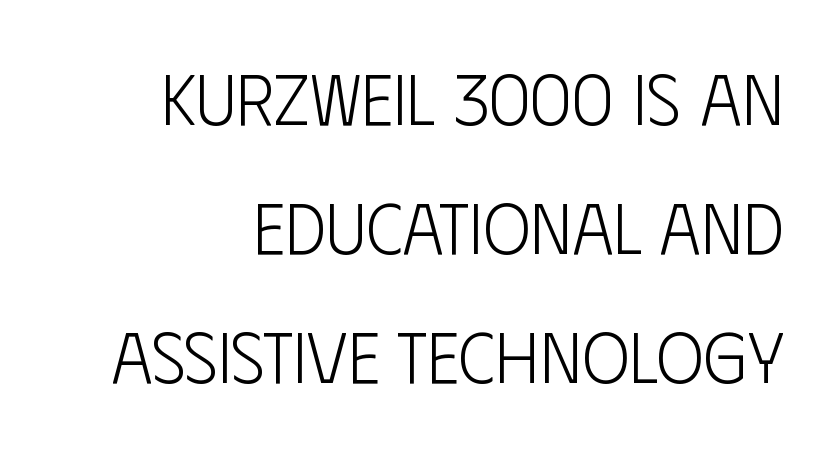
{"serif": "no", "italic": "no", "bold": "no", "weight": "light", "width": "condensed", "stroke_contrast": "low", "x_height": "large", "monospaced": "no", "underline": "no", "line_spacing_ratio": 1.82, "letter_spacing": "normal", "letter_spacing_em": 0.0, "glyph_px": 71}
